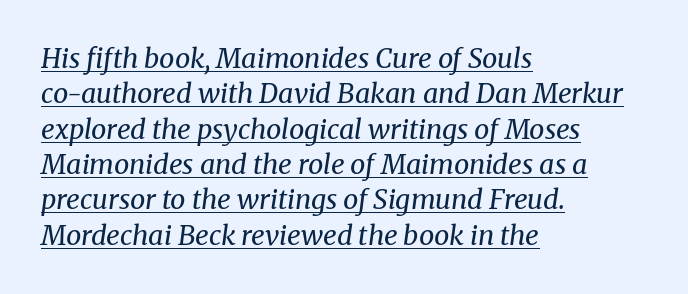
A quiet, ordinary-to-light weight characterises the typeface. Here the glyphs are tracked normally, forming tight word shapes. Every row of glyphs begins at an identical x-position on the left. The text carries the slant typical of an italic or oblique font.
